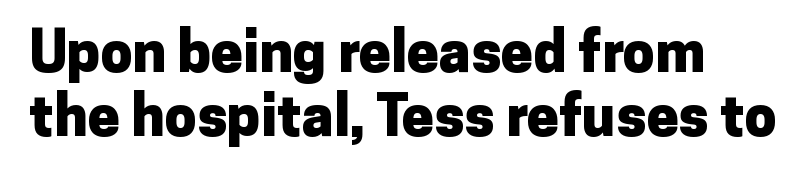
The image shows 57 px heavy sans-serif type, upright; set left-aligned, tight line spacing (1.12x), normal letter spacing, not underlined; low stroke contrast and a medium x-height.
